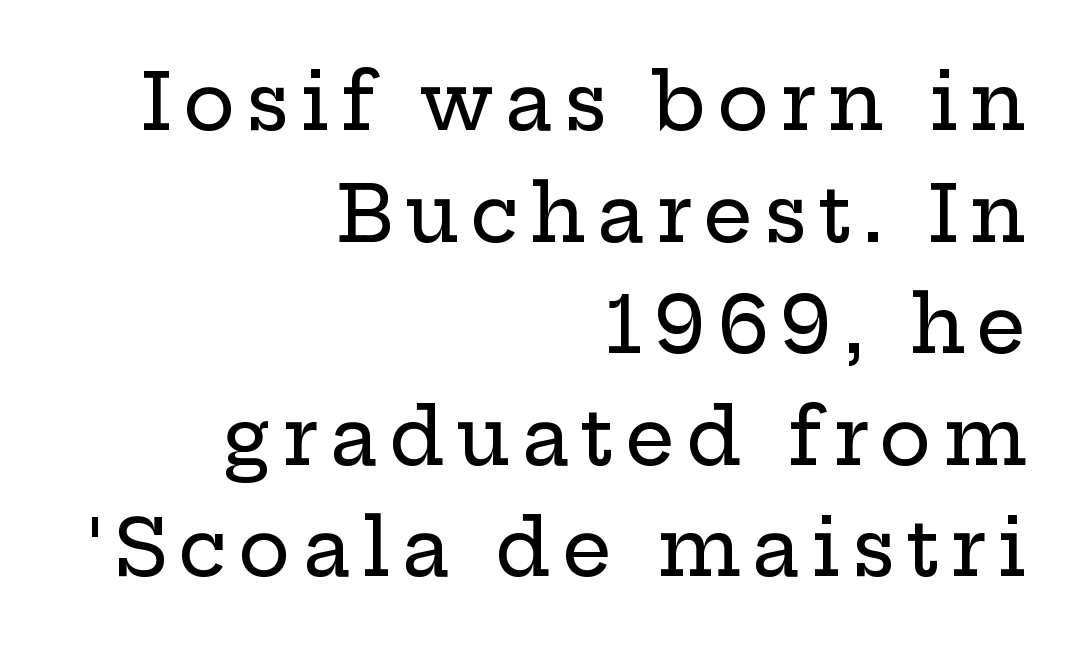
Q: Is the text italic (slanted)? A: No, it is upright.
Q: Is the typeface a serif or a sans-serif typeface? A: Serif.
Q: Is the text underlined? A: No.
Q: How is the paragraph aligned? A: Right-aligned.
Q: Is the spacing between lines tight, normal or loose? A: Normal.
Q: Width (condensed, normal, or wide)? A: Wide.
Q: Stroke contrast? A: Low.
Q: x-height? A: Medium.
Q: Monospaced? A: No.
